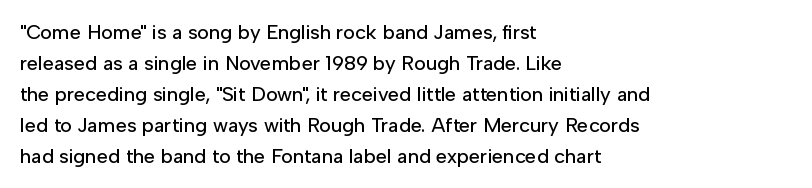
The image shows 20 px text type, upright; set left-aligned, normal line spacing (1.55x), normal letter spacing, not underlined.
